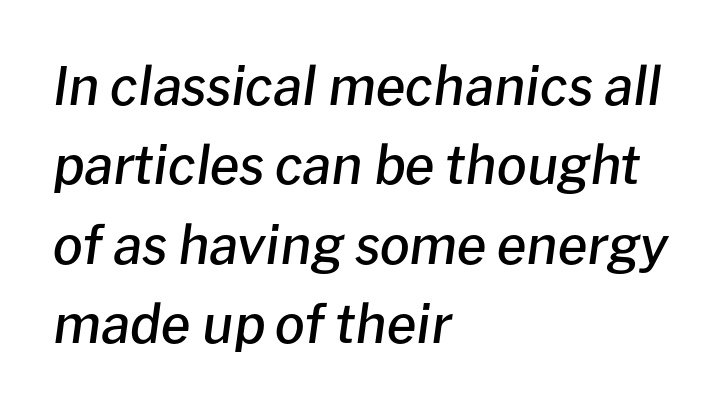
The image shows 53 px semibold type, italic (leaning right); set left-aligned, normal line spacing (1.5x), normal letter spacing, not underlined; low stroke contrast and a medium x-height.
